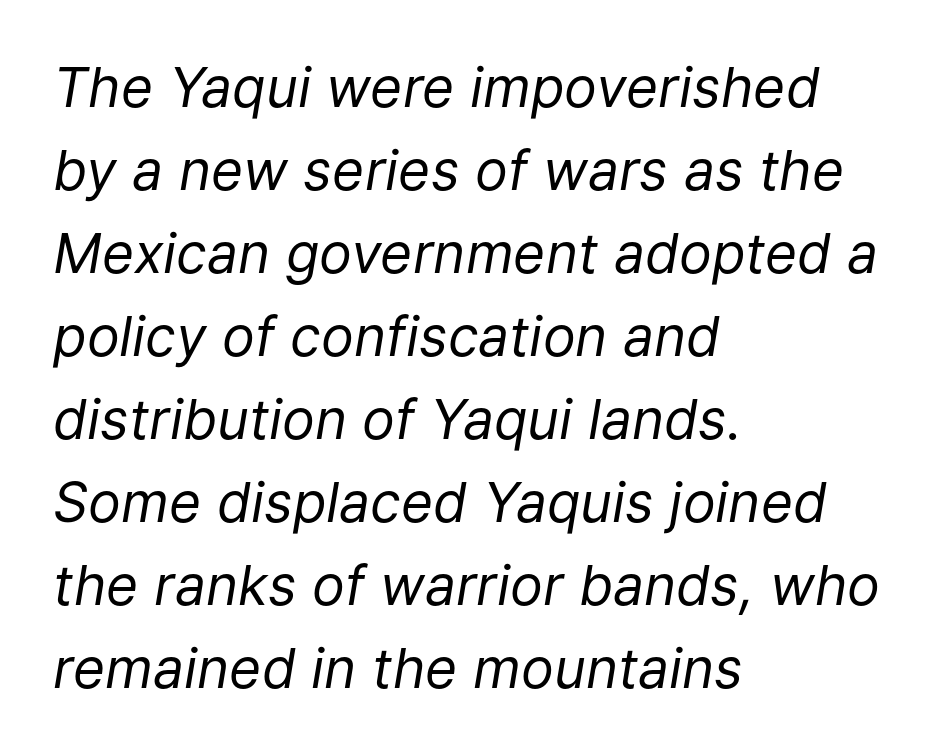
The image shows 55 px regular-weight type, italic (leaning right); set left-aligned, normal line spacing (1.51x), normal letter spacing, not underlined; low stroke contrast and a medium x-height.
